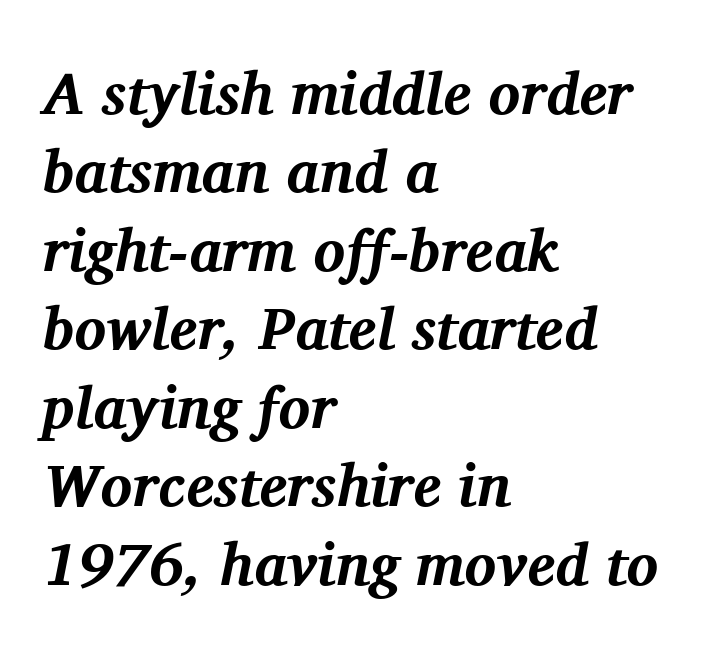
Q: Is the text bold? A: Yes.
Q: Is the text italic (slanted)? A: Yes, it leans right by about 11 degrees.
Q: Is the typeface a serif or a sans-serif typeface? A: Serif.
Q: Is the text underlined? A: No.
Q: How is the paragraph aligned? A: Left-aligned.
Q: Is the spacing between letters normal or unusually wide? A: Normal.
Q: Is the spacing between lines tight, normal or loose? A: Normal.
Q: Width (condensed, normal, or wide)? A: Normal.
Q: Stroke contrast? A: Medium.
Q: x-height? A: Medium.
Q: Monospaced? A: No.
